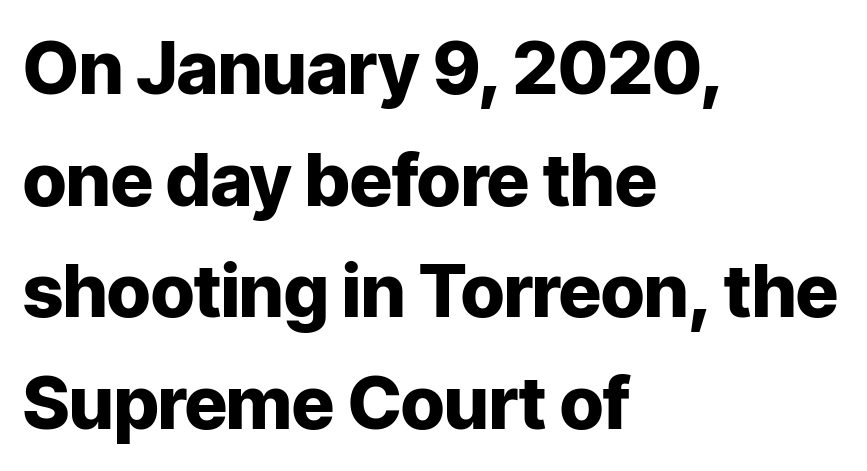
{"serif": "no", "italic": "no", "bold": "yes", "weight": "heavy", "width": "normal", "stroke_contrast": "low", "x_height": "medium", "monospaced": "no", "underline": "no", "align": "left", "line_spacing": "normal", "line_spacing_ratio": 1.53, "letter_spacing": "normal", "letter_spacing_em": 0.0, "glyph_px": 73}
